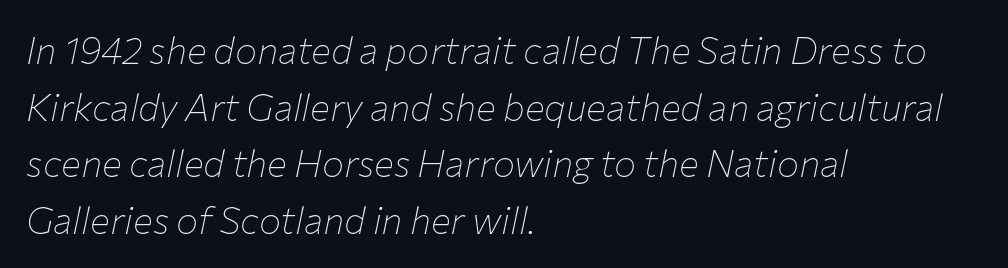
{"italic": "yes", "lean": "right", "slant_degrees": 12, "bold": "no", "weight": "thin", "width": "normal", "stroke_contrast": "low", "x_height": "medium", "monospaced": "no", "underline": "no", "align": "left", "line_spacing": "normal", "line_spacing_ratio": 1.53, "letter_spacing": "normal", "letter_spacing_em": 0.0, "glyph_px": 37}
